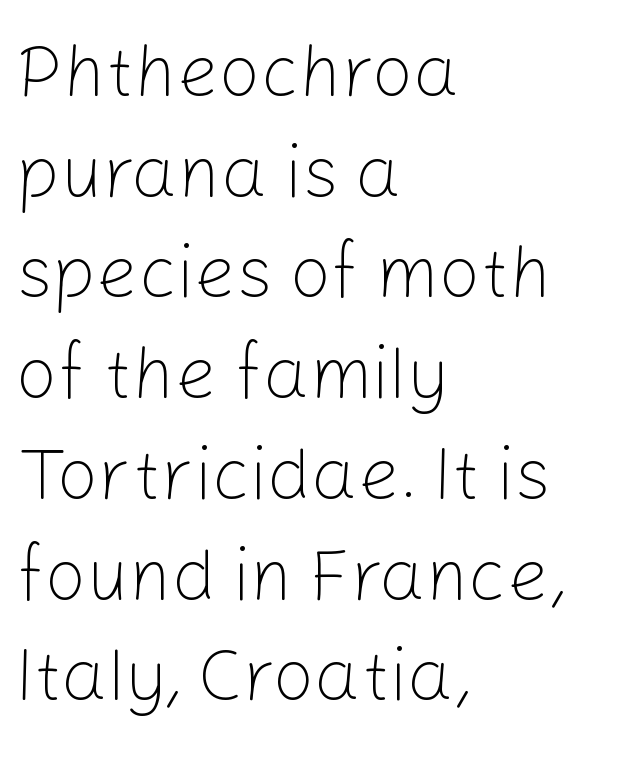
A typesetter would label this face a sans. The letters advance in unequal steps, a hallmark of proportional type. This is not heavy type; no bold has been used. The lines sit at an ordinary, default distance from one another. The typography opts for an upright posture over an oblique one. If you drew a ruler down the left edge, every line would touch it.
